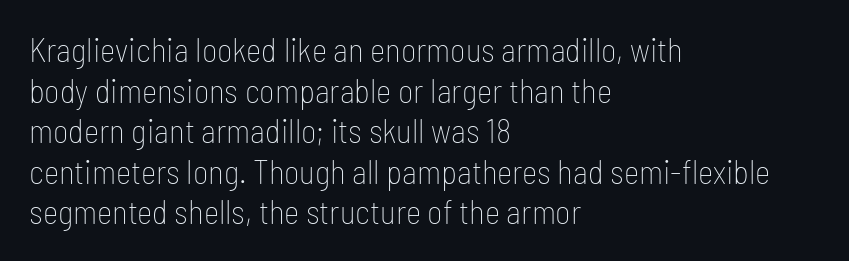
{"serif": "no", "italic": "no", "bold": "no", "weight": "thin", "width": "condensed", "stroke_contrast": "low", "x_height": "medium", "monospaced": "no", "underline": "no", "align": "left", "line_spacing_ratio": 1.23, "letter_spacing": "normal", "letter_spacing_em": 0.0, "glyph_px": 33}
